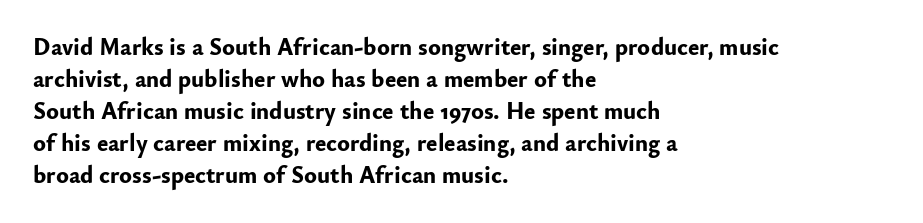
How are the letters spaced? Ordinarily, with no added tracking. Left-aligned paragraph, ragged on the right. The rows are spaced the way most documents space them. The glyphs are unaccompanied by any horizontal stroke below them. Weight check: bold — yes, fully. Ordinary non-slanted type is in use.
